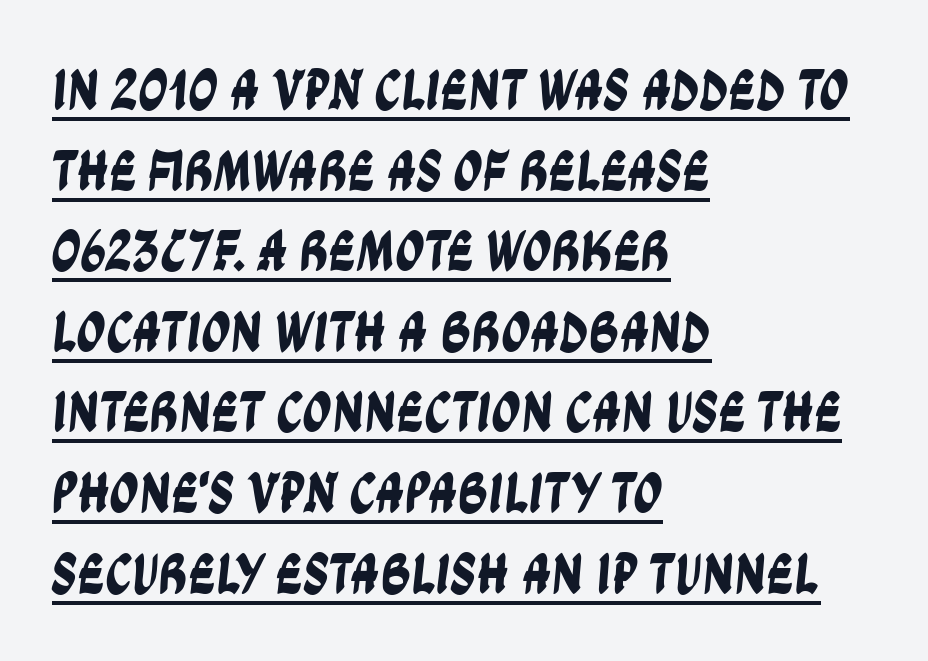
The image shows 58 px condensed sans-serif type; set left-aligned, normal line spacing (1.39x), normal letter spacing, underlined; low stroke contrast and a large x-height.
